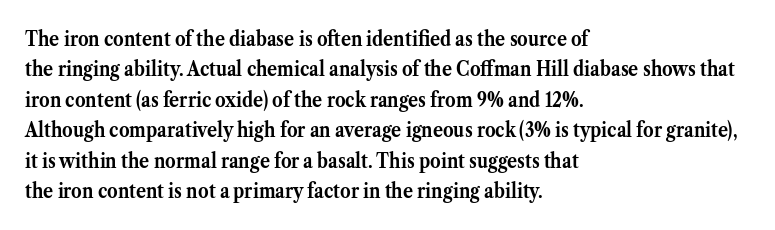
{"italic": "no", "bold": "yes", "underline": "no", "align": "left", "line_spacing": "normal", "line_spacing_ratio": 1.45, "letter_spacing": "normal", "letter_spacing_em": 0.0, "glyph_px": 21}
